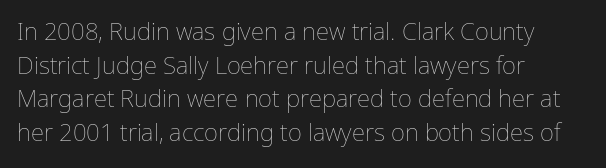
Does the copy run flush right? No — it runs flush left. Does extra space separate the letters? No, they use regular spacing. The letters look calm and open, with moderate or lighter stems. Beneath every word, the page is bare. Normally led — the rows are evenly, conventionally spaced.
